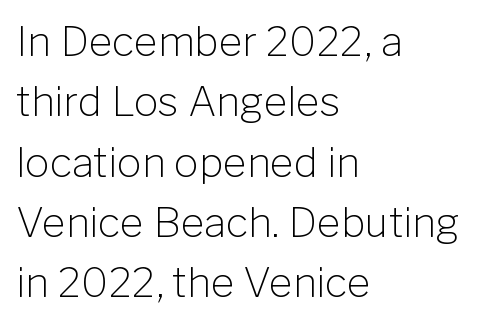
The zone under the glyphs is completely vacant. Serifs: no, the terminals of the letterforms are clean. The lettering stays uniformly vertical, giving the passage a roman look. Teacher's note: observe the even left margin — that is flush-left alignment.
